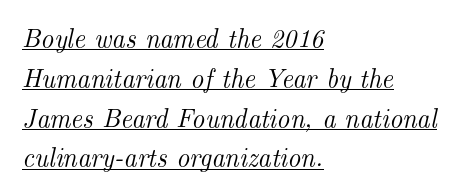
Looking at the ascenders, they clearly lean. The rendering anchors every line to the left-hand side. Descenders here cross a horizontal rule under the line. These lines sit exactly where default settings would place them. Does extra space separate the letters? No, they use regular spacing.
